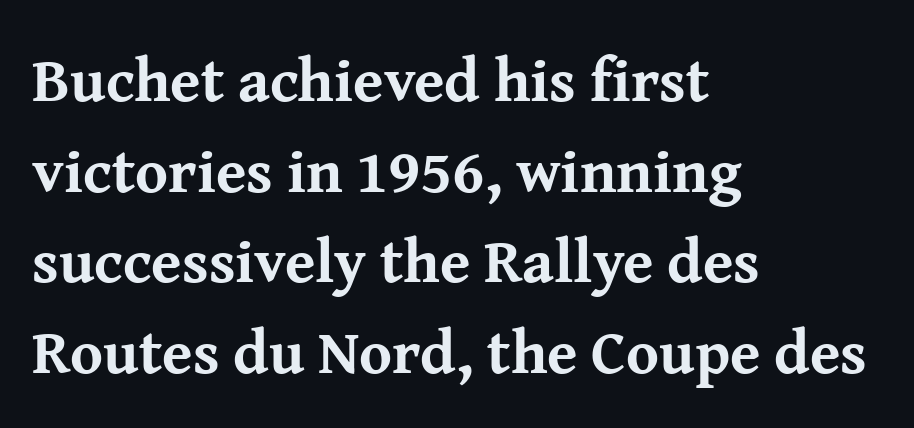
Q: Is the text bold? A: Yes.
Q: Is the text italic (slanted)? A: No, it is upright.
Q: Is the typeface a serif or a sans-serif typeface? A: Serif.
Q: Is the text underlined? A: No.
Q: How is the paragraph aligned? A: Left-aligned.
Q: Is the spacing between letters normal or unusually wide? A: Normal.
Q: Is the spacing between lines tight, normal or loose? A: Normal.
Q: Width (condensed, normal, or wide)? A: Normal.
Q: Stroke contrast? A: Medium.
Q: x-height? A: Medium.
Q: Monospaced? A: No.
